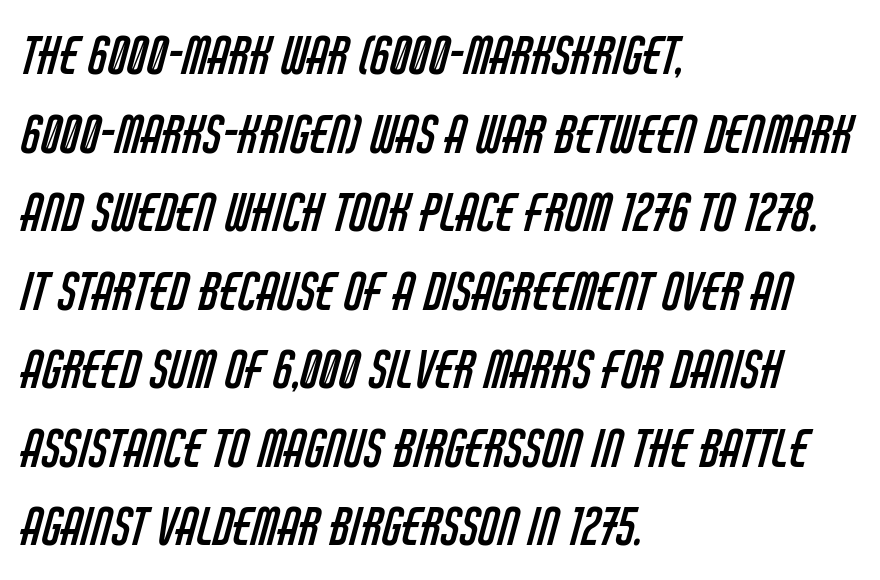
{"serif": "no", "bold": "no", "weight": "regular", "width": "condensed", "stroke_contrast": "low", "x_height": "large", "monospaced": "no", "underline": "no", "align": "left", "line_spacing": "normal", "line_spacing_ratio": 1.54, "letter_spacing": "normal", "letter_spacing_em": 0.0, "glyph_px": 51}
